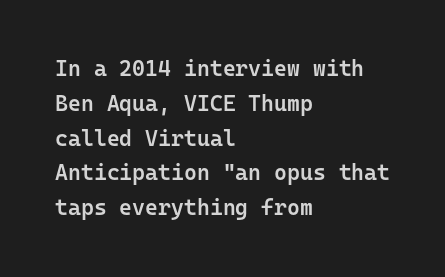
The image shows 22 px text type, upright; set left-aligned, normal line spacing (1.58x), normal letter spacing, not underlined.
